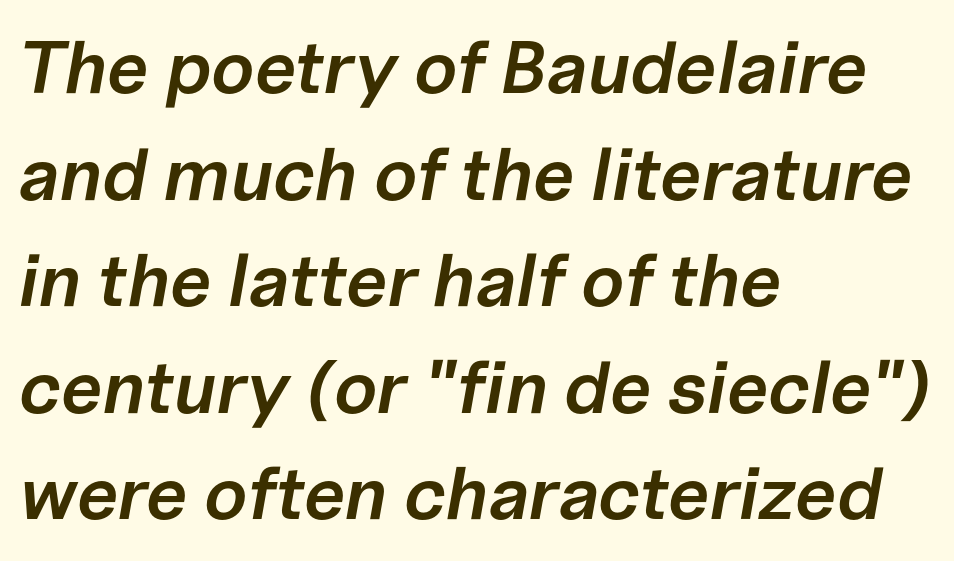
The face used here is proportionally spaced, like ordinary book or web type. The line-height multiplier appears to be the usual default. Each row of text sits above clean, open space. A somewhat darkened texture: the type is semibold rather than bold. Tracking here is standard; glyphs follow each other at the usual distance. One-word summary of the alignment: left.
